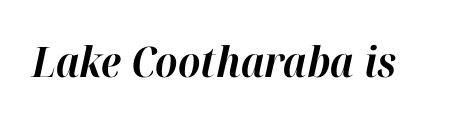
The image shows 42 px bold type, italic (leaning right); set normal letter spacing, not underlined; high stroke contrast and a medium x-height.
